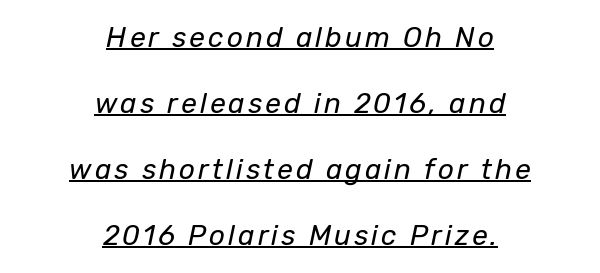
Q: Is the text bold? A: No.
Q: Is the text italic (slanted)? A: Yes, it leans right by about 12 degrees.
Q: Is the text underlined? A: Yes.
Q: How is the paragraph aligned? A: Centered.
Q: Is the spacing between lines tight, normal or loose? A: Loose.
Q: Width (condensed, normal, or wide)? A: Normal.
Q: Stroke contrast? A: Low.
Q: x-height? A: Medium.
Q: Monospaced? A: No.
